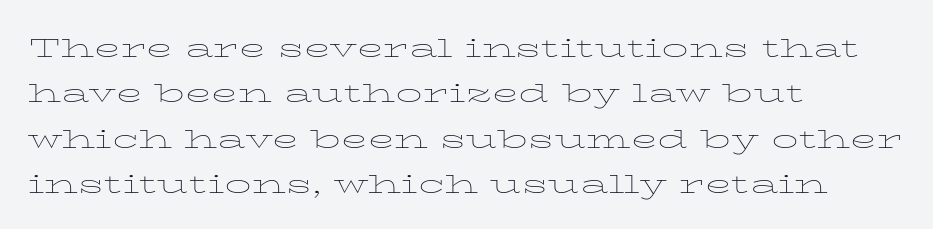
{"italic": "no", "bold": "no", "weight": "thin", "width": "wide", "stroke_contrast": "low", "x_height": "medium", "monospaced": "no", "underline": "no", "align": "left", "line_spacing": "normal", "line_spacing_ratio": 1.3, "letter_spacing": "normal", "letter_spacing_em": 0.0, "glyph_px": 35}
